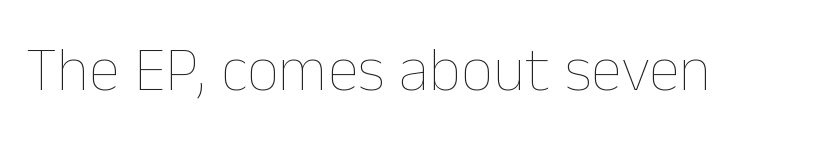
{"italic": "no", "bold": "no", "weight": "thin", "width": "normal", "stroke_contrast": "low", "x_height": "medium", "monospaced": "no", "underline": "no", "letter_spacing": "normal", "letter_spacing_em": 0.0, "glyph_px": 63}
